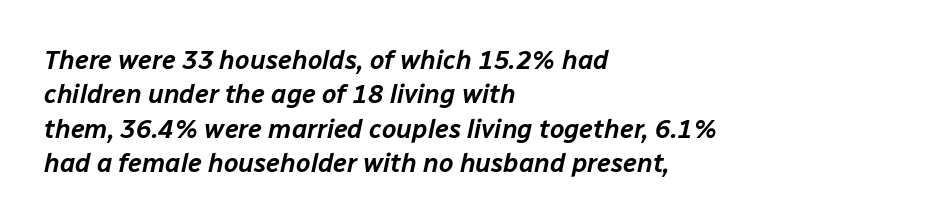
The image shows 26 px text type, italic (leaning right); set left-aligned, normal line spacing (1.32x), normal letter spacing, not underlined.
